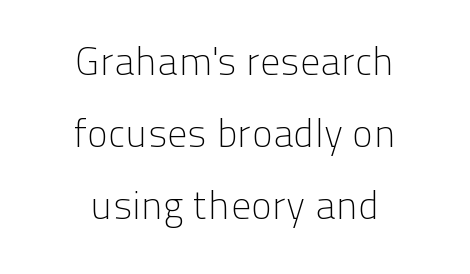
No chunkiness to these letters — they're not bold. This sample is center-justified, so both line endings float freely. Descenders are the only things crossing below the line. The font's upright variant was chosen for this text. Letterform terminals end flat and unadorned throughout the passage. The face used here is proportionally spaced, like ordinary book or web type.
